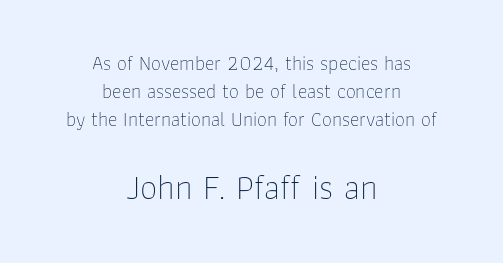
Q: Is the text bold? A: No.
Q: Is the text italic (slanted)? A: No, it is upright.
Q: Is the typeface a serif or a sans-serif typeface? A: Sans-serif.
Q: Is the text underlined? A: No.
Q: How is the paragraph aligned? A: Centered.
Q: Is the spacing between letters normal or unusually wide? A: Normal.
Q: Is the spacing between lines tight, normal or loose? A: Normal.
Q: Which block of text is set in a larger size, the first (top) or the second (bottom)? A: The second (bottom) one.
Q: Width (condensed, normal, or wide)? A: Normal.
Q: Stroke contrast? A: Low.
Q: x-height? A: Medium.
Q: Monospaced? A: No.
